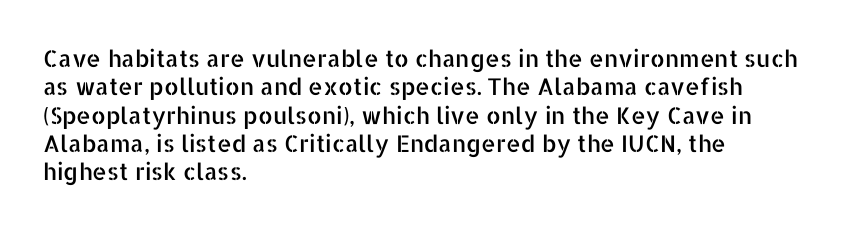
{"italic": "no", "underline": "no", "align": "left", "line_spacing_ratio": 1.23, "letter_spacing": "normal", "letter_spacing_em": 0.0, "glyph_px": 23}
